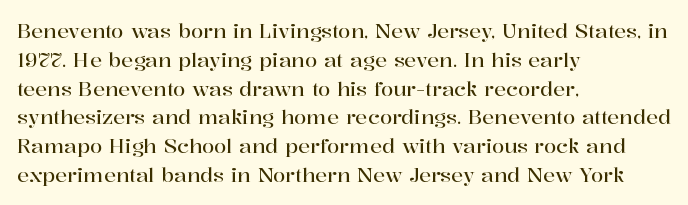
Q: Is the text italic (slanted)? A: No, it is upright.
Q: Is the text underlined? A: No.
Q: How is the paragraph aligned? A: Left-aligned.
Q: Is the spacing between letters normal or unusually wide? A: Normal.
Q: Is the spacing between lines tight, normal or loose? A: Normal.
